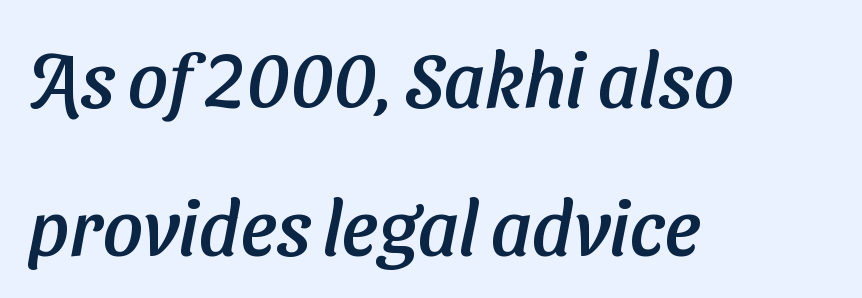
Rule under the text: the space is simply empty. Line spacing here is loose. Character widths vary here, with narrow letters taking less room than wide ones. Is the block centered? No — it sits flush against the left margin.
